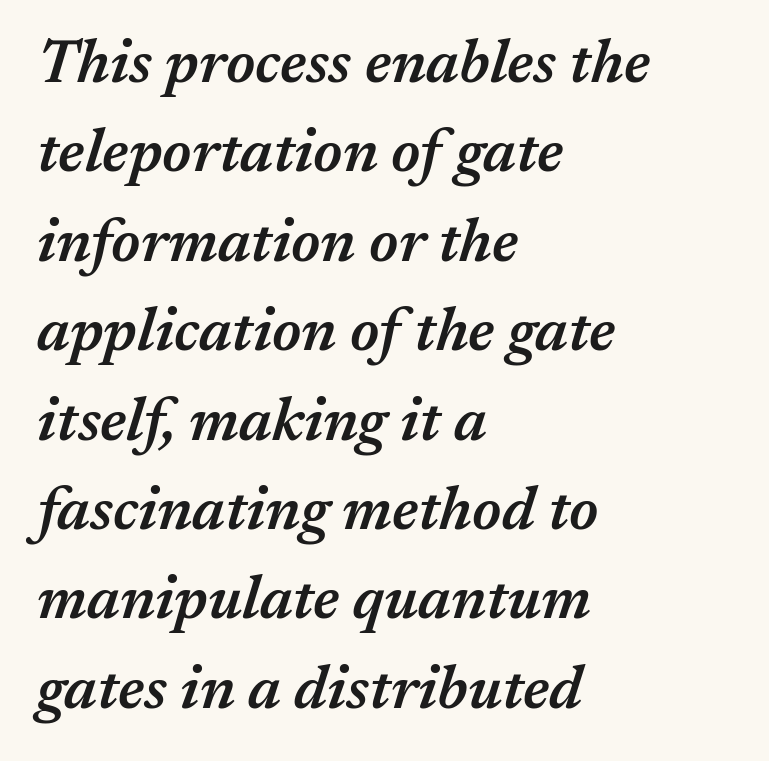
Every character sits at an angle, as italics do. The letters advance in unequal steps, a hallmark of proportional type. Is there much room between lines? A standard amount, neither cramped nor airy. This sample uses plain, unmodified letter spacing.
